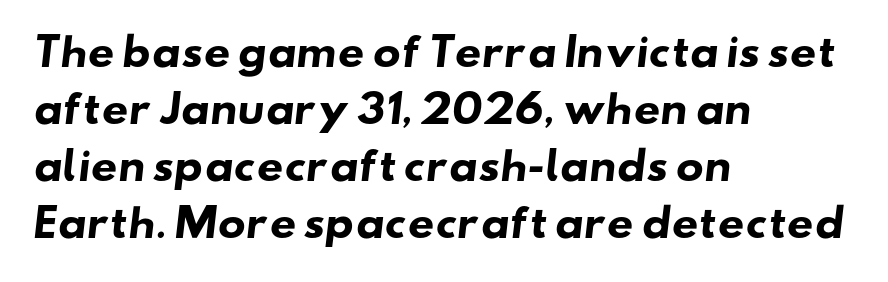
{"serif": "no", "bold": "yes", "weight": "heavy", "width": "wide", "stroke_contrast": "low", "x_height": "small", "monospaced": "no", "underline": "no", "align": "left", "line_spacing": "normal", "line_spacing_ratio": 1.54, "letter_spacing": "normal", "letter_spacing_em": 0.0, "glyph_px": 37}
